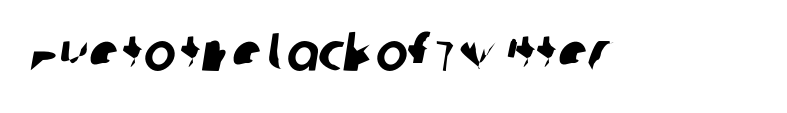
The image shows 54 px sans-serif type; set normal letter spacing, not underlined; low stroke contrast and a large x-height.
